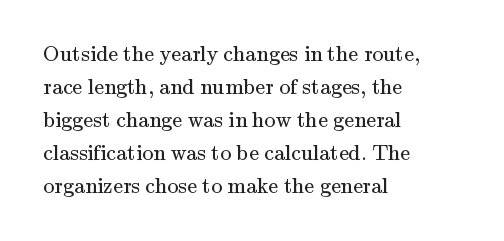
Q: Is the text bold? A: No.
Q: Is the text italic (slanted)? A: No, it is upright.
Q: Is the text underlined? A: No.
Q: How is the paragraph aligned? A: Left-aligned.
Q: Is the spacing between letters normal or unusually wide? A: Normal.
Q: Is the spacing between lines tight, normal or loose? A: Normal.
